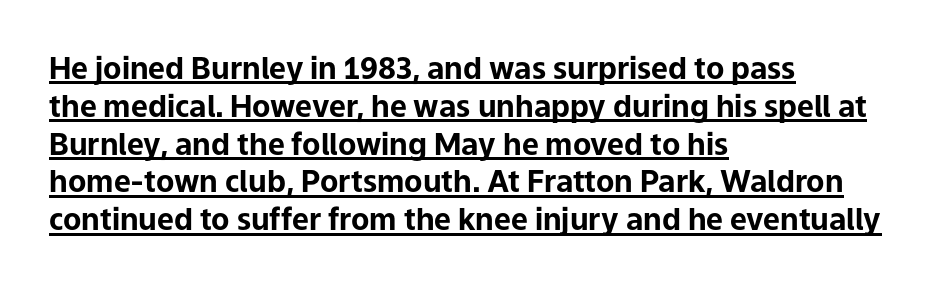
Q: Is the text bold? A: Yes.
Q: Is the text italic (slanted)? A: No, it is upright.
Q: Is the typeface a serif or a sans-serif typeface? A: Sans-serif.
Q: Is the text underlined? A: Yes.
Q: How is the paragraph aligned? A: Left-aligned.
Q: Is the spacing between letters normal or unusually wide? A: Normal.
Q: Is the spacing between lines tight, normal or loose? A: Normal.
Q: Width (condensed, normal, or wide)? A: Normal.
Q: Stroke contrast? A: Low.
Q: x-height? A: Medium.
Q: Monospaced? A: No.
